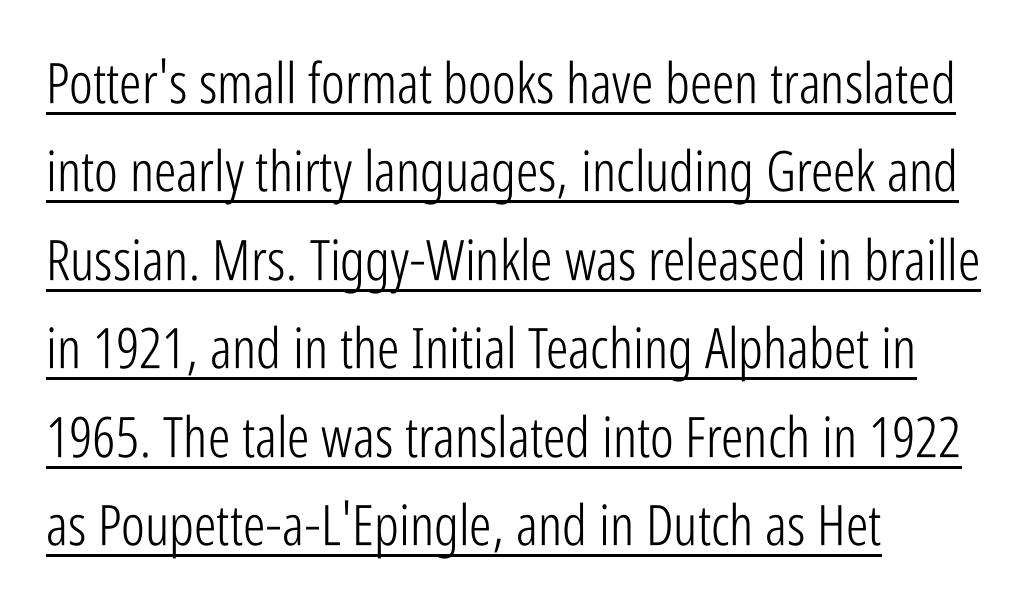
The face used here appears with an underline applied. The space between consecutive lines is moderate. The setting favours the left margin, as ordinary paragraphs usually do. Notice how the stems are strictly vertical — no italics here.
